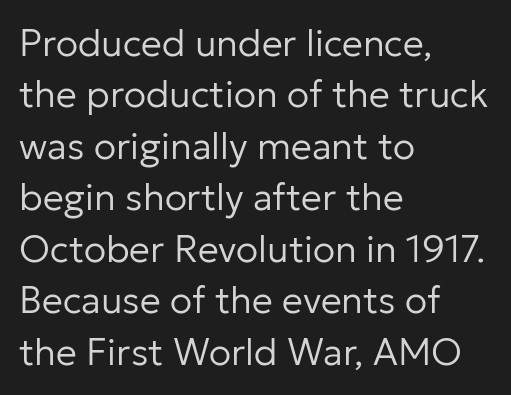
{"serif": "no", "italic": "no", "bold": "no", "weight": "regular", "width": "normal", "stroke_contrast": "low", "x_height": "medium", "monospaced": "no", "underline": "no", "align": "left", "line_spacing": "normal", "line_spacing_ratio": 1.39, "letter_spacing": "normal", "letter_spacing_em": 0.0, "glyph_px": 37}
